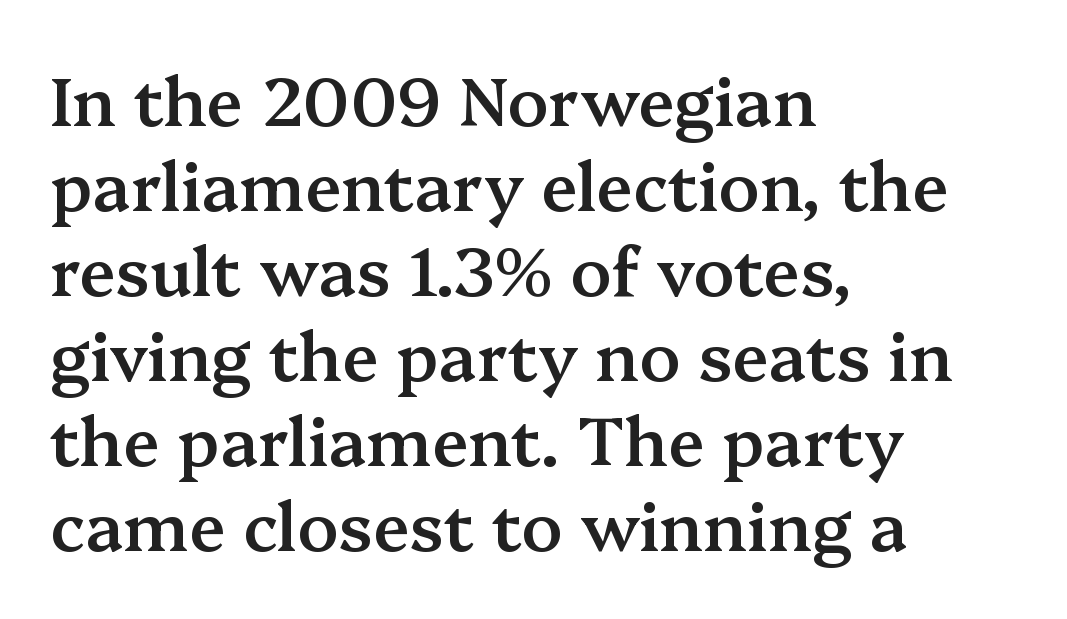
Every character sits straight up, as roman type does. Reading down the block, your eye returns to a fixed left position each line. Each new line begins a customary step beneath the previous one. Glyph-to-glyph distance matches everyday printed text. Stroke thickness is moderately raised; the sample reads as semibold.
